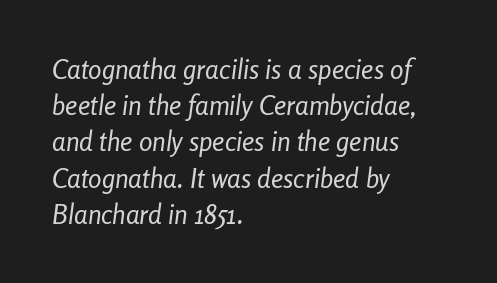
Q: Is the text bold? A: No.
Q: Is the text italic (slanted)? A: Yes, it leans right by about 8 degrees.
Q: Is the text underlined? A: No.
Q: How is the paragraph aligned? A: Left-aligned.
Q: Is the spacing between letters normal or unusually wide? A: Normal.
Q: Is the spacing between lines tight, normal or loose? A: Normal.
